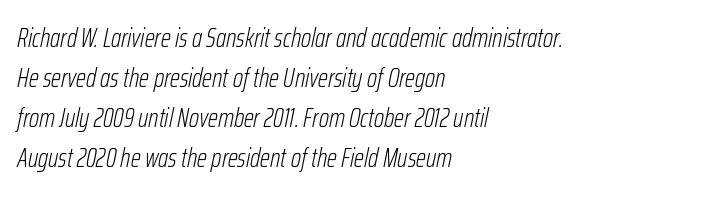
The rendering anchors every line to the left-hand side. Unmarked baselines from the first word to the last. The typesetting does not lean heavy: it is not bold. Observe the lean: these are italic letterforms. Whoever set this chose a conventional vertical rhythm.
